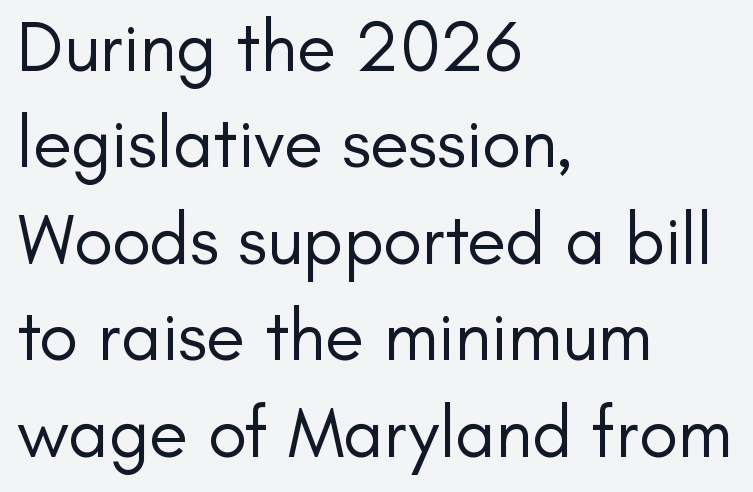
{"serif": "no", "italic": "no", "bold": "no", "weight": "regular", "width": "normal", "stroke_contrast": "low", "x_height": "small", "monospaced": "no", "underline": "no", "align": "left", "line_spacing": "normal", "line_spacing_ratio": 1.34, "letter_spacing": "normal", "letter_spacing_em": 0.0, "glyph_px": 72}
